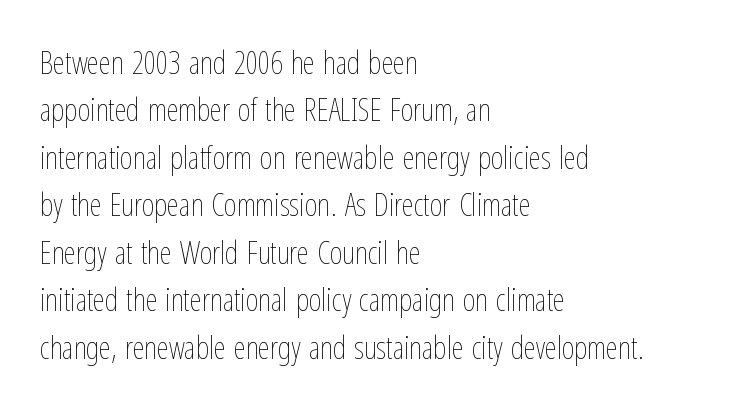
The image shows 31 px thin, condensed type, upright; set left-aligned, normal line spacing (1.53x), normal letter spacing, not underlined; low stroke contrast and a medium x-height.
